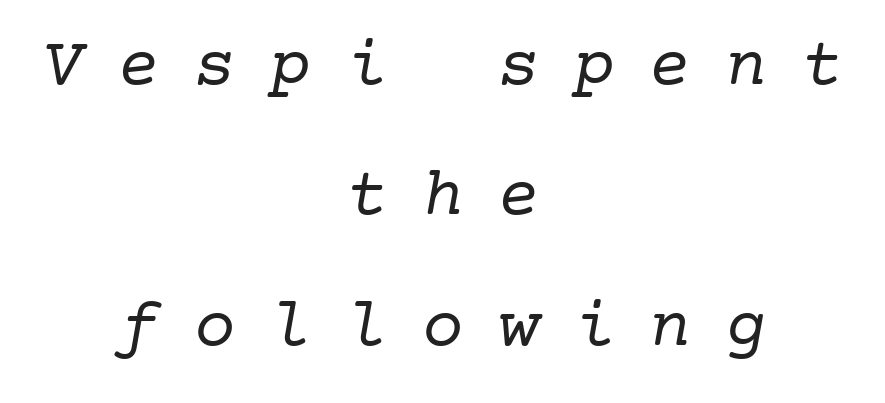
The image shows 69 px regular-weight serif type, monospaced; set centered, line spacing 1.89x, unusually wide letter spacing (+0.5 em), not underlined; low stroke contrast and a medium x-height.
